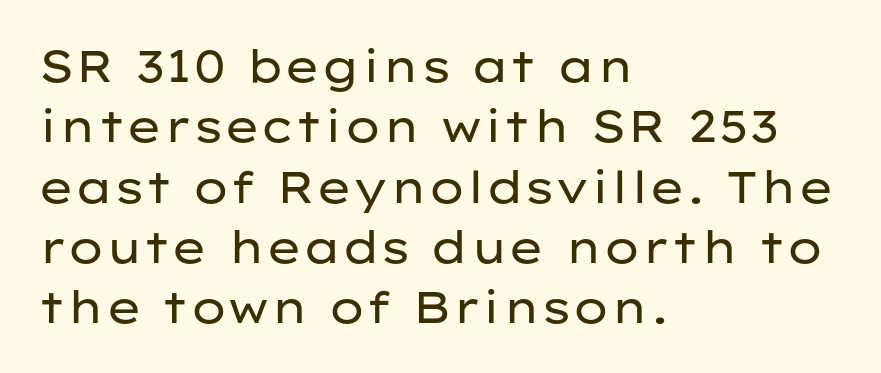
The image shows 44 px regular-weight, wide sans-serif type, upright; set left-aligned, normal line spacing (1.37x), normal letter spacing, not underlined; low stroke contrast and a medium x-height.
